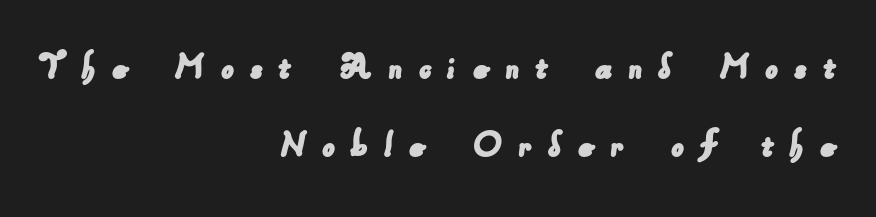
{"serif": "no", "width": "normal", "stroke_contrast": "low", "x_height": "small", "monospaced": "no", "underline": "no", "align": "right", "line_spacing": "loose", "line_spacing_ratio": 1.9, "letter_spacing": "wide", "letter_spacing_em": 0.37, "glyph_px": 41}
